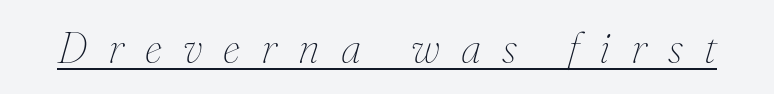
The image shows 44 px thin type, italic (leaning right); set unusually wide letter spacing (+0.48 em), underlined; medium stroke contrast and a small x-height.
